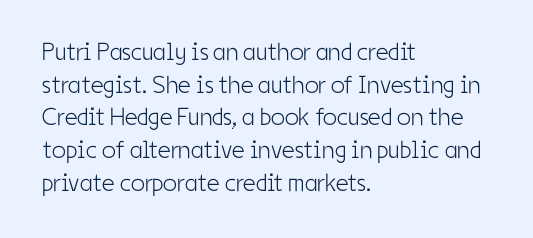
Q: Is the text bold? A: No.
Q: Is the text italic (slanted)? A: No, it is upright.
Q: Is the text underlined? A: No.
Q: How is the paragraph aligned? A: Left-aligned.
Q: Is the spacing between letters normal or unusually wide? A: Normal.
Q: Is the spacing between lines tight, normal or loose? A: Normal.
